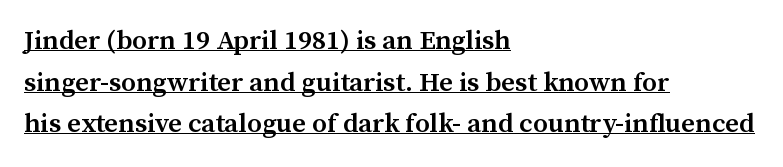
Q: Is the text bold? A: Semi-bold.
Q: Is the text italic (slanted)? A: No, it is upright.
Q: Is the text underlined? A: Yes.
Q: How is the paragraph aligned? A: Left-aligned.
Q: Is the spacing between letters normal or unusually wide? A: Normal.
Q: Is the spacing between lines tight, normal or loose? A: Normal.
